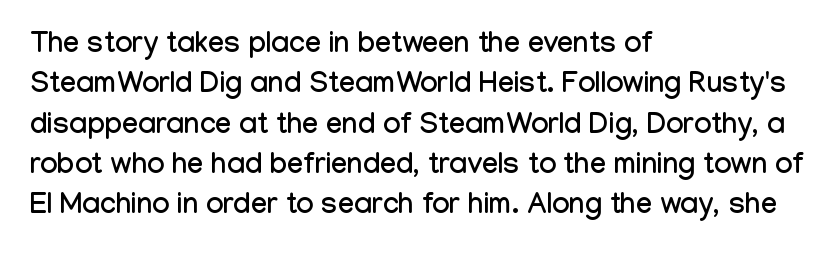
{"serif": "no", "italic": "no", "width": "condensed", "stroke_contrast": "low", "x_height": "medium", "monospaced": "no", "underline": "no", "align": "left", "line_spacing": "normal", "line_spacing_ratio": 1.39, "letter_spacing": "normal", "letter_spacing_em": 0.0, "glyph_px": 29}
